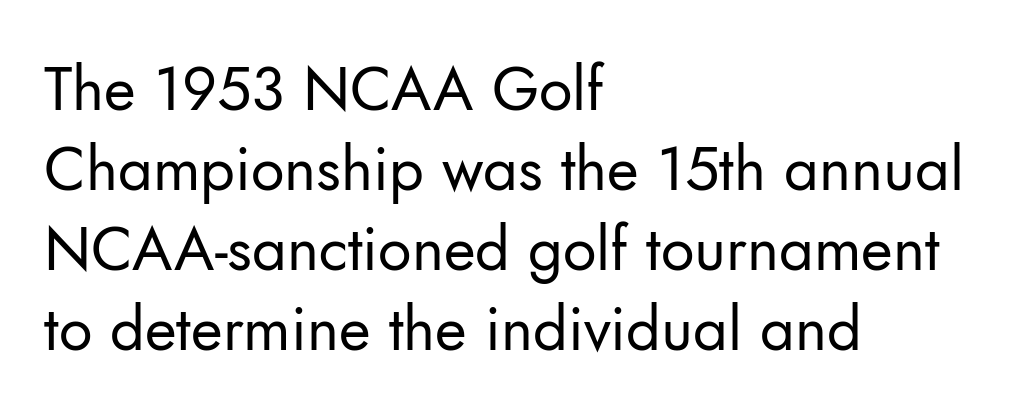
{"serif": "no", "italic": "no", "bold": "no", "weight": "regular", "width": "normal", "stroke_contrast": "low", "x_height": "small", "monospaced": "no", "underline": "no", "align": "left", "line_spacing": "normal", "line_spacing_ratio": 1.31, "letter_spacing": "normal", "letter_spacing_em": 0.0, "glyph_px": 61}
